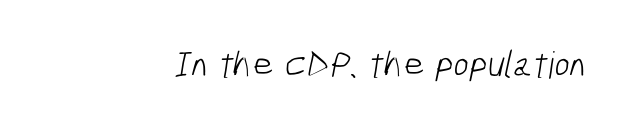
Grotesque or geometric, the face here clearly has no serifs. Letter spacing: default. Spacing verdict: proportional, widths tailored to each character. Letters have the restrained weight of plain body copy at most. Rule under the text: the space is simply empty.
